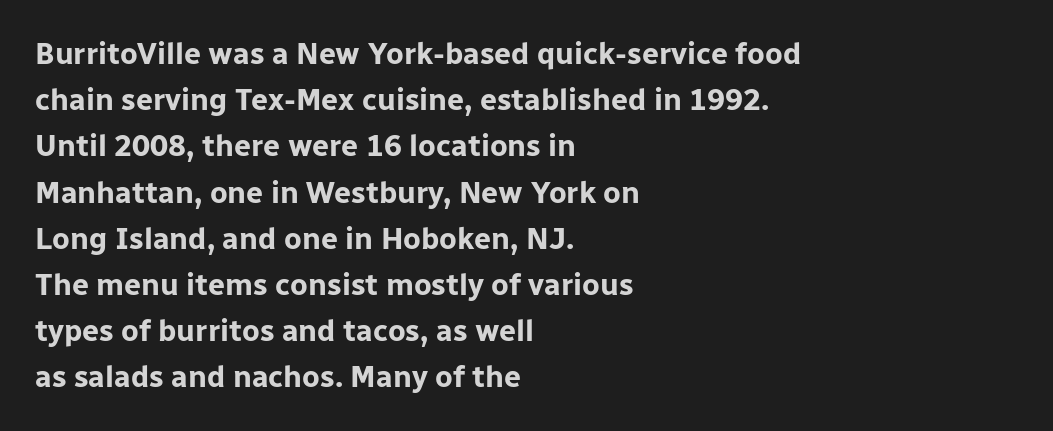
In terms of letterform style, serifs are entirely absent. Only glyphs here, with clear space below each row. Summary of weight: heavy, a full bold. The lettering stays uniformly vertical, giving the passage a roman look. Spacing verdict: proportional, widths tailored to each character.
